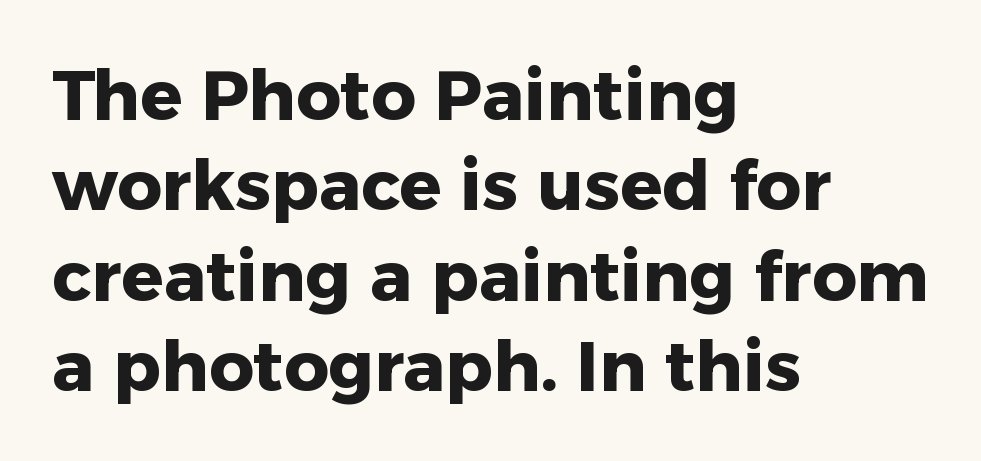
{"serif": "no", "italic": "no", "bold": "yes", "weight": "heavy", "width": "normal", "stroke_contrast": "low", "x_height": "medium", "monospaced": "no", "underline": "no", "align": "left", "line_spacing": "normal", "line_spacing_ratio": 1.29, "letter_spacing": "normal", "letter_spacing_em": 0.0, "glyph_px": 70}
